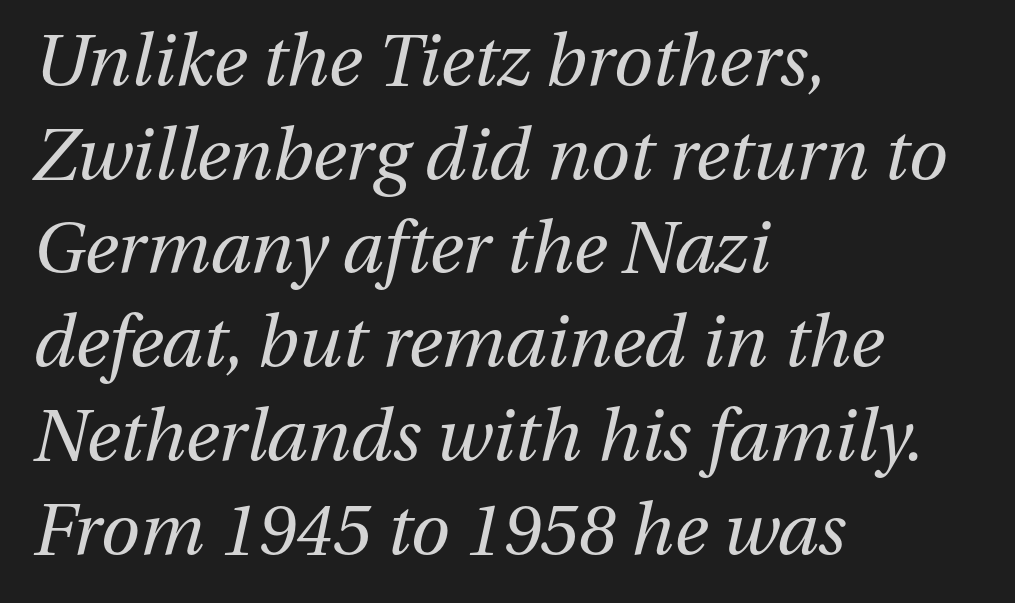
Q: Is the text bold? A: No.
Q: Is the text italic (slanted)? A: Yes, it leans right by about 13 degrees.
Q: Is the text underlined? A: No.
Q: How is the paragraph aligned? A: Left-aligned.
Q: Is the spacing between letters normal or unusually wide? A: Normal.
Q: Is the spacing between lines tight, normal or loose? A: Normal.
Q: Width (condensed, normal, or wide)? A: Normal.
Q: Stroke contrast? A: Medium.
Q: x-height? A: Medium.
Q: Monospaced? A: No.
